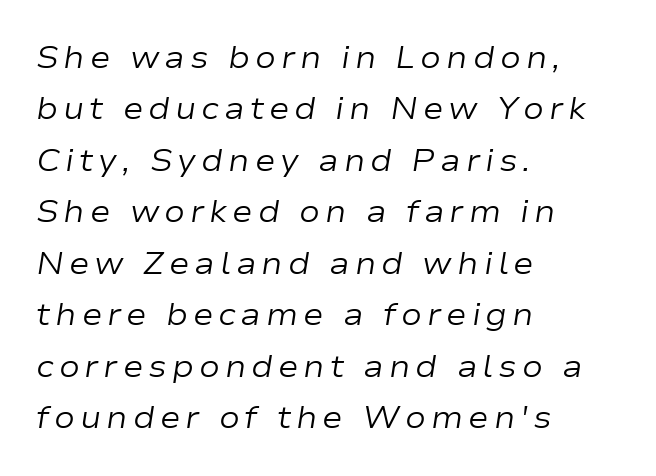
{"italic": "yes", "lean": "right", "slant_degrees": 9, "bold": "no", "weight": "regular", "width": "wide", "stroke_contrast": "low", "x_height": "medium", "monospaced": "no", "underline": "no", "align": "left", "line_spacing": "normal", "line_spacing_ratio": 1.66, "glyph_px": 31}
